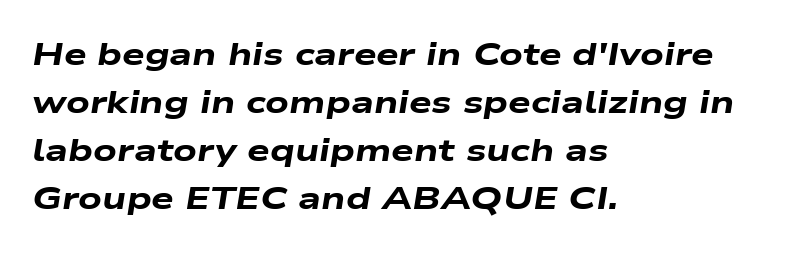
Q: Is the text bold? A: Yes.
Q: Is the text italic (slanted)? A: Yes, it leans right by about 9 degrees.
Q: Is the text underlined? A: No.
Q: How is the paragraph aligned? A: Left-aligned.
Q: Is the spacing between letters normal or unusually wide? A: Normal.
Q: Is the spacing between lines tight, normal or loose? A: Normal.
Q: Width (condensed, normal, or wide)? A: Wide.
Q: Stroke contrast? A: Low.
Q: x-height? A: Medium.
Q: Monospaced? A: No.
